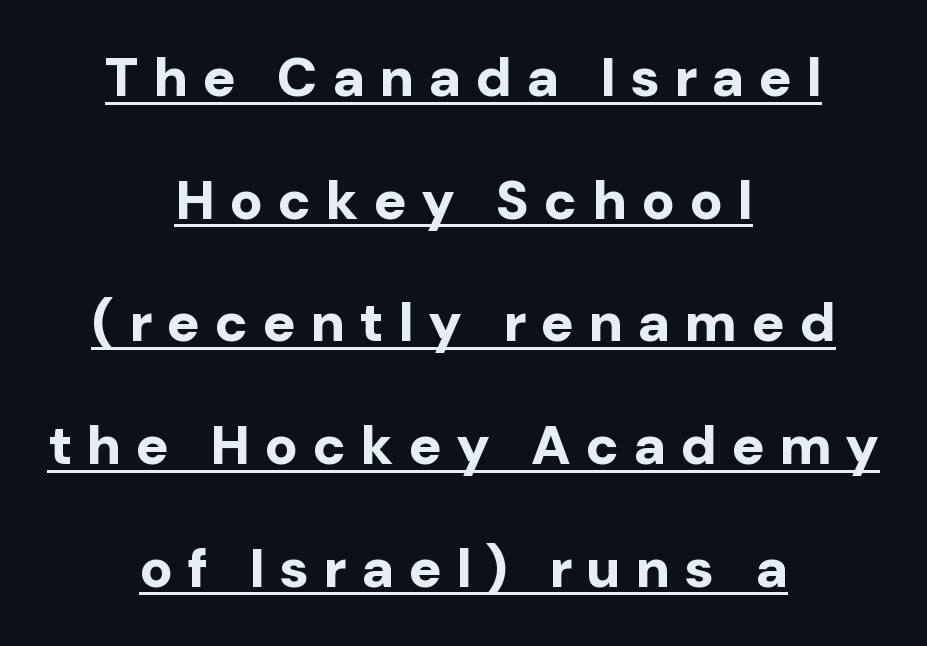
Inter-character spacing is expanded well beyond the font's built-in metrics. Does the type have serifs? No, each stem ends abruptly. Leading is clearly above the norm, producing a sparse column. It's the straight-up-and-down kind of type. Emphasis is given by a line drawn under the lettering.
